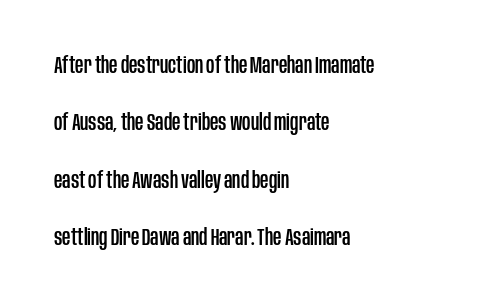
{"italic": "no", "underline": "no", "align": "left", "line_spacing": "loose", "line_spacing_ratio": 2.5, "letter_spacing": "normal", "letter_spacing_em": 0.0, "glyph_px": 23}
